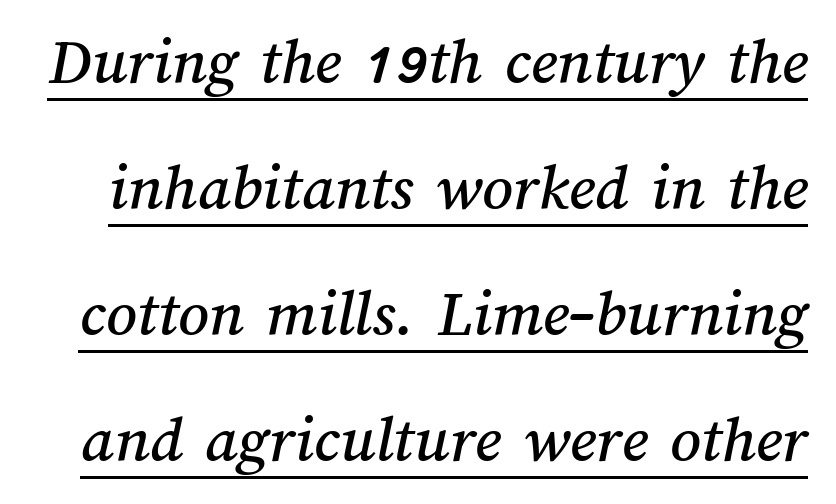
The image shows 67 px text type; set line spacing 1.88x, normal letter spacing, underlined; medium stroke contrast and a medium x-height.
